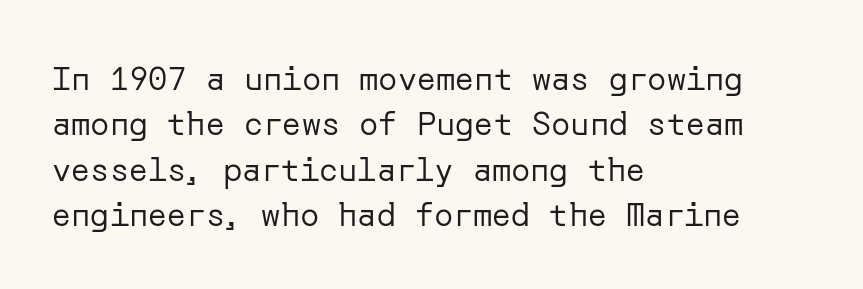
Descender tails drop into unmarked territory. The passage shown is not bold in any degree. Tracking here is standard; glyphs follow each other at the usual distance. If you measured baseline to baseline, you'd find a middling distance. The letters stand straight up with perfectly vertical stems.
